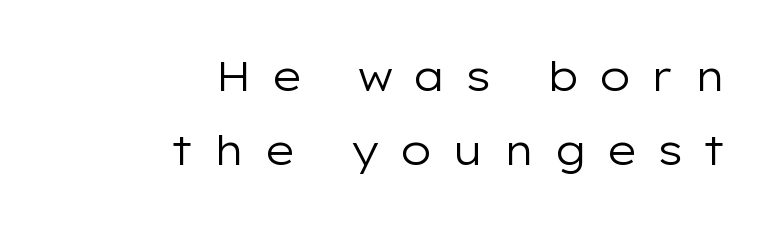
Teacher's note: observe the even right margin — that is flush-right alignment. Quick note: not italic, upright. Decoration check: the copy has no underline. Unlike a traditional serif, this face leaves its strokes unadorned.
